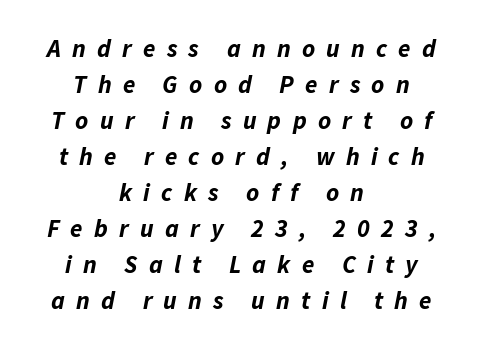
The image shows 25 px bold type, italic (leaning right); set centered, normal line spacing (1.44x), unusually wide letter spacing (+0.45 em), not underlined.
